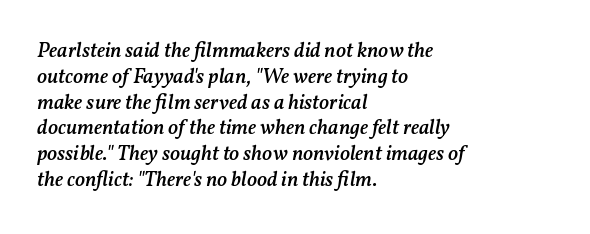
Standard letterfit; no display-style spreading of the glyphs. The lines are quadded left. Stems and bowls a touch heavier than normal — semibold. Italic? Definitely — the glyphs are oblique. The string is rendered with underlining switched off.
